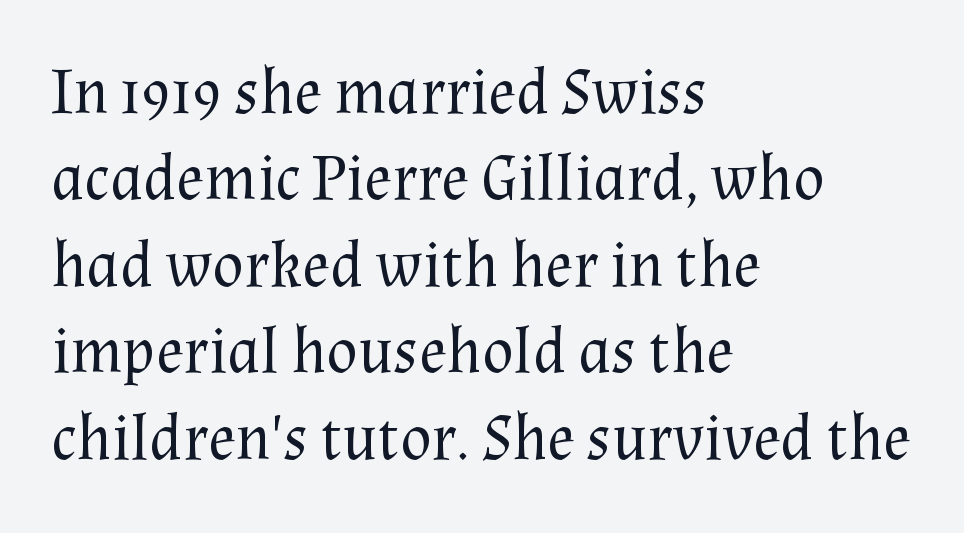
Q: Is the text bold? A: No.
Q: Is the text italic (slanted)? A: No, it is upright.
Q: Is the text underlined? A: No.
Q: How is the paragraph aligned? A: Left-aligned.
Q: Is the spacing between letters normal or unusually wide? A: Normal.
Q: Is the spacing between lines tight, normal or loose? A: Normal.
Q: Width (condensed, normal, or wide)? A: Normal.
Q: Stroke contrast? A: Medium.
Q: x-height? A: Medium.
Q: Monospaced? A: No.
